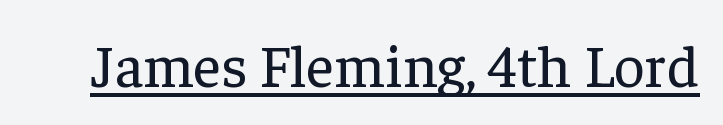
{"serif": "yes", "italic": "no", "bold": "no", "weight": "regular", "width": "normal", "stroke_contrast": "low", "x_height": "medium", "monospaced": "no", "underline": "yes", "letter_spacing": "normal", "letter_spacing_em": 0.0, "glyph_px": 60}
